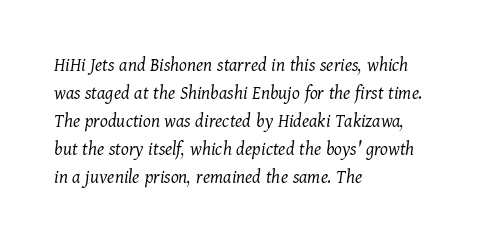
There's an unmistakable incline to the writing here. Regular leading. There is no visible air inserted between adjacent glyphs. Horizontally, the lines are justified to the leading edge only.
